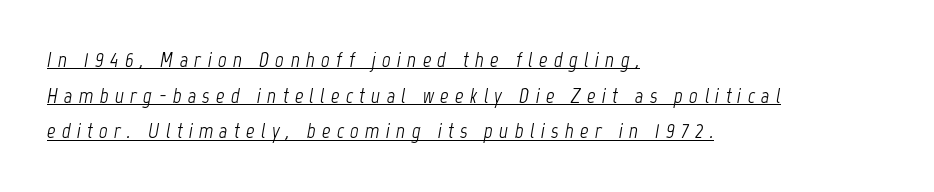
One-word summary of the alignment: left. Heft: none added — not bold. The sample's only ornament is a line tracing under the words. Characters follow at a spacing far wider than the type designer built in. Horizontal bands of white between lines are of average thickness. It's the slanting kind of type.
